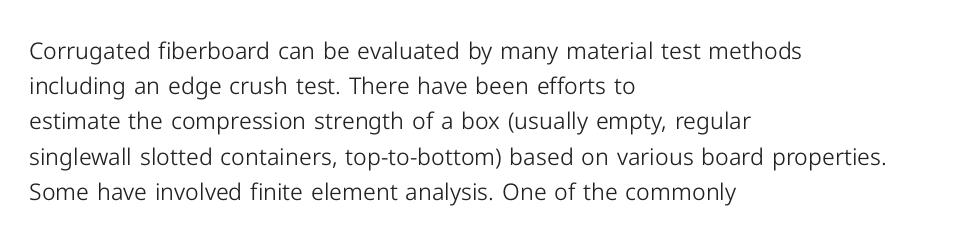
{"italic": "no", "bold": "no", "underline": "no", "align": "left", "line_spacing": "normal", "line_spacing_ratio": 1.53, "letter_spacing": "normal", "letter_spacing_em": 0.0, "glyph_px": 23}
